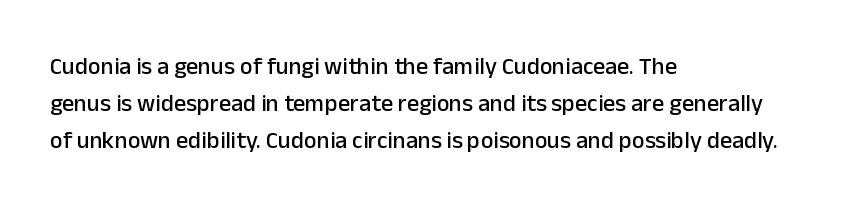
{"italic": "no", "underline": "no", "align": "left", "line_spacing": "normal", "line_spacing_ratio": 1.55, "letter_spacing": "normal", "letter_spacing_em": 0.0, "glyph_px": 24}
